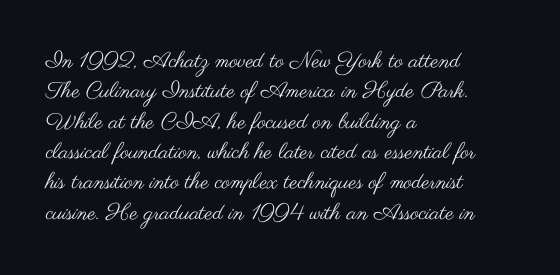
{"bold": "no", "underline": "no", "align": "left", "line_spacing": "normal", "line_spacing_ratio": 1.38, "letter_spacing": "normal", "letter_spacing_em": 0.0, "glyph_px": 22}
